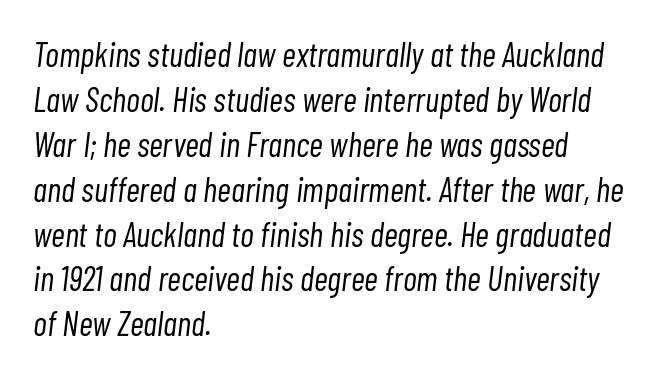
Looks like regular typesetting: each glyph gets only the width it needs. Counters stay open thanks to moderate or lighter strokes. Letter spacing: default. The whole block is typeset with a tilt.
